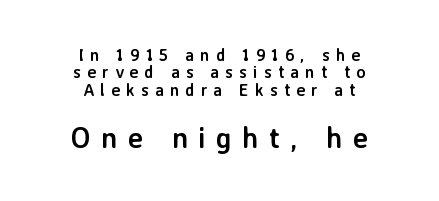
The typesetter chose a symmetrical, centered arrangement here. Nope, no serifs anywhere on these letters. Compared with typical body copy, the letter spacing here is much looser. Is this a fixed-width face? No — the glyphs have proportional, varying widths. Nobody drew a line under any word here.
